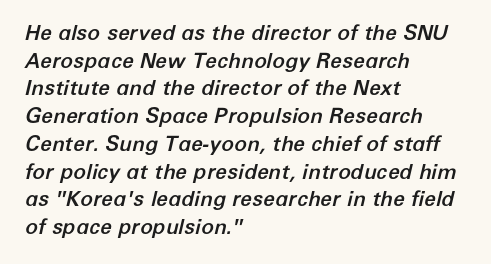
Observe the ordinary spacing: letters are neighbours, not strangers. The rows are spaced the way most documents space them. Line starts are locked; line ends wander. The letters are slanted; this is an italic face. Each row of text sits above clean, open space.
